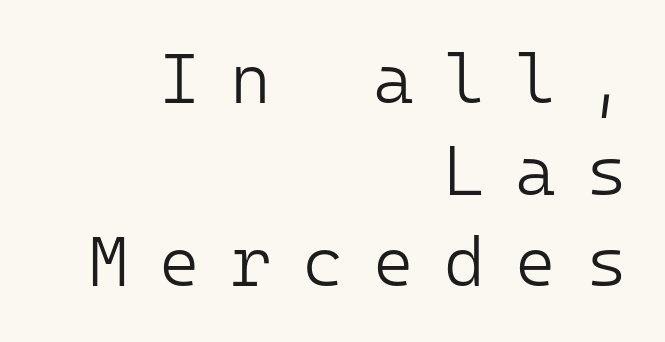
{"serif": "no", "italic": "no", "bold": "no", "weight": "light", "width": "normal", "stroke_contrast": "low", "x_height": "medium", "monospaced": "yes", "underline": "no", "align": "right", "line_spacing": "normal", "line_spacing_ratio": 1.31, "letter_spacing": "wide", "letter_spacing_em": 0.43, "glyph_px": 70}
